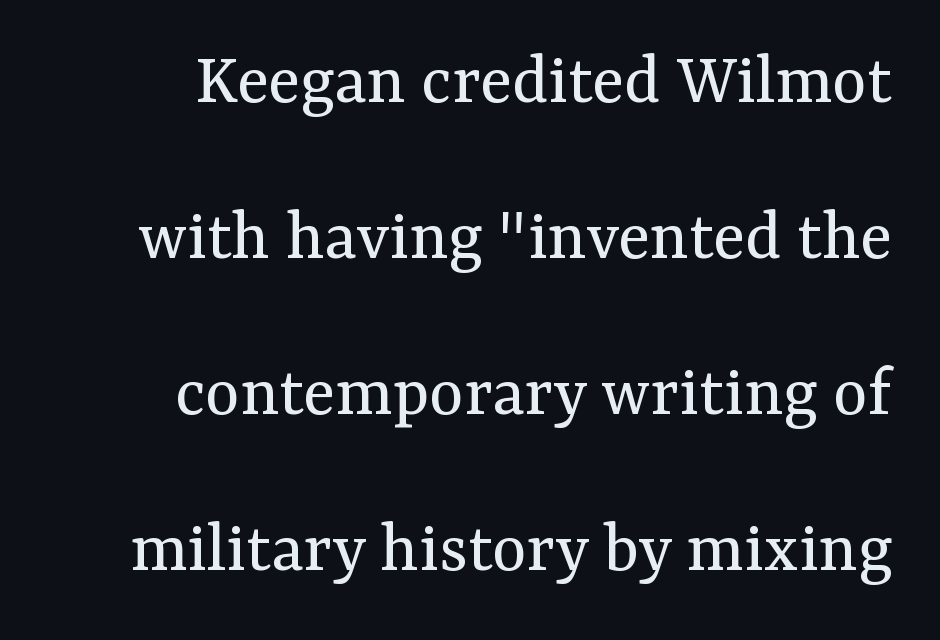
The image shows 74 px regular-weight serif type, upright; set right-aligned, loose line spacing (2.11x), normal letter spacing, not underlined; medium stroke contrast and a medium x-height.
